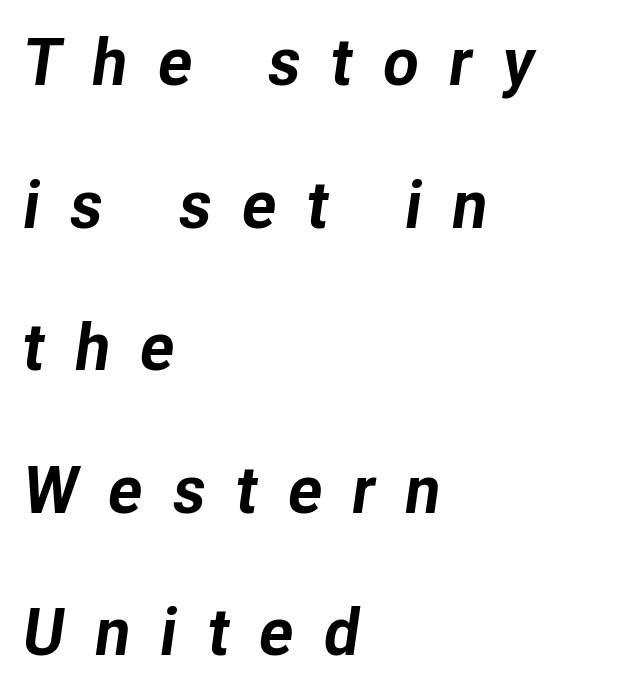
{"italic": "yes", "lean": "right", "slant_degrees": 8, "bold": "yes", "weight": "bold", "width": "normal", "stroke_contrast": "low", "x_height": "medium", "monospaced": "no", "underline": "no", "align": "left", "line_spacing": "loose", "line_spacing_ratio": 2.16, "letter_spacing": "wide", "letter_spacing_em": 0.45, "glyph_px": 66}
